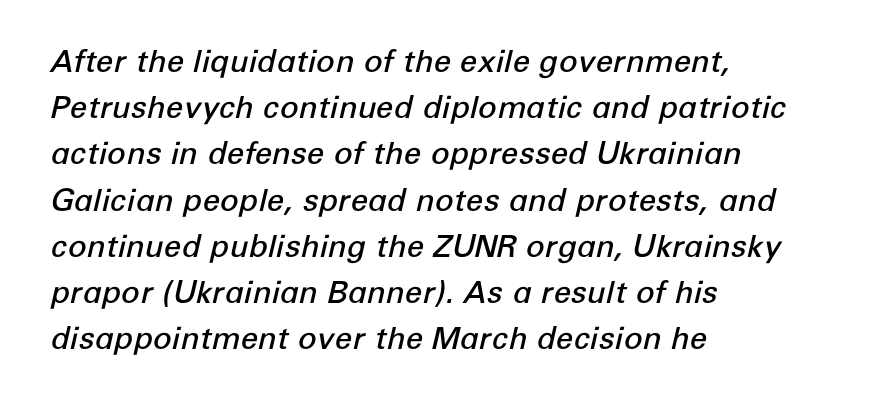
Stroke thickness is moderately raised; the sample reads as semibold. In terms of leading, this rendering sits right in the middle. Is this a fixed-width face? No — the glyphs have proportional, varying widths. All the whitespace from short lines collects on the right. These lines were composed using italics.
